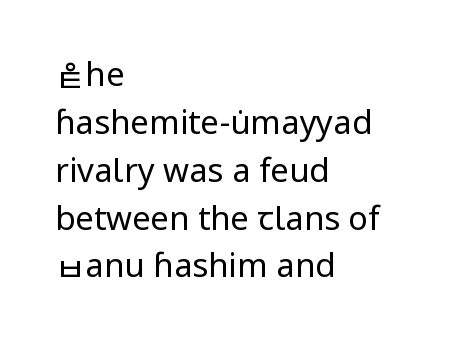
Q: Is the text bold? A: No.
Q: Is the text italic (slanted)? A: No, it is upright.
Q: Is the typeface a serif or a sans-serif typeface? A: Sans-serif.
Q: Is the text underlined? A: No.
Q: How is the paragraph aligned? A: Left-aligned.
Q: Is the spacing between letters normal or unusually wide? A: Normal.
Q: Is the spacing between lines tight, normal or loose? A: Normal.
Q: Width (condensed, normal, or wide)? A: Normal.
Q: Stroke contrast? A: Low.
Q: x-height? A: Medium.
Q: Monospaced? A: No.
